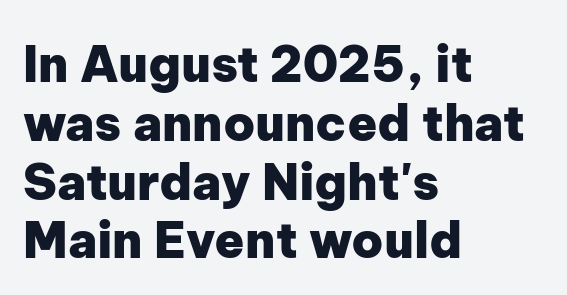
Upright lettering throughout. A typesetter would call this zero additional tracking. This sample is left-justified, so line endings fall wherever the words run out. You can tell from the bare stems that sans-serif type was used. Every letter is thick-stroked: bold, no question. Do the characters align in a grid? No, the font is proportional.
